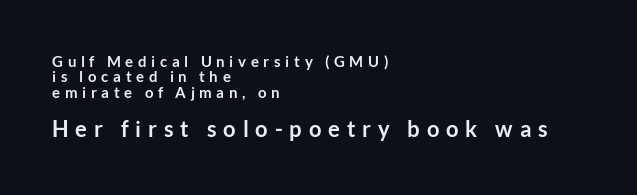
{"italic": "no", "bold": "yes", "underline": "no", "align": "left", "line_spacing": "tight", "line_spacing_ratio": 1.02, "letter_spacing": "wide", "letter_spacing_em": 0.31, "larger_block": "second", "size_ratio": 1.47, "glyph_px": 22}
